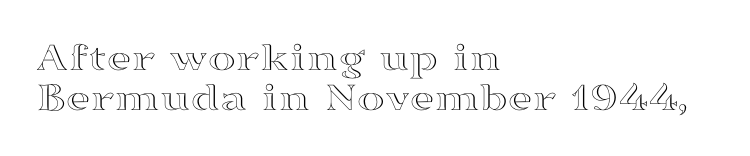
The image shows 42 px wide type, upright; set left-aligned, tight line spacing (0.96x), normal letter spacing, not underlined; a medium x-height.
